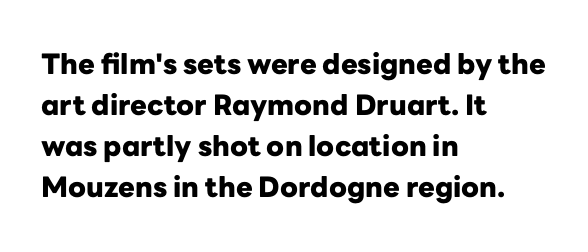
The image shows 28 px heavy sans-serif type, upright; set left-aligned, normal line spacing (1.47x), normal letter spacing, not underlined; low stroke contrast and a medium x-height.
